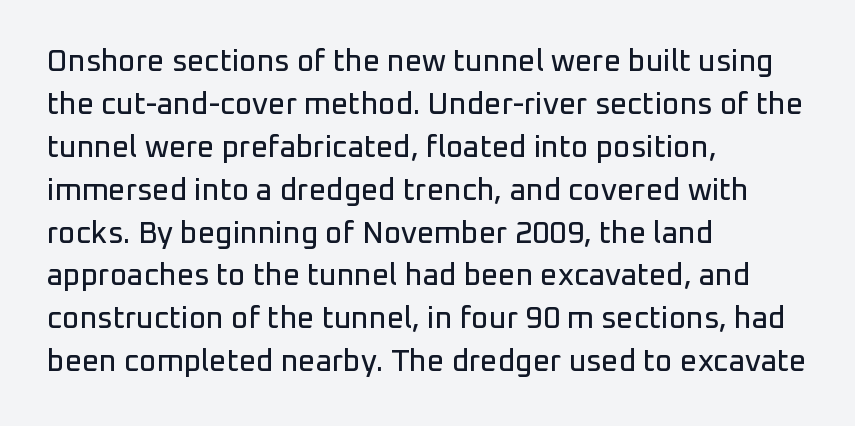
Look at the bottom of the vertical strokes: they stop flat, with no serifs. The leading is moderate, giving the passage an even texture. The baseline area is clear. The rendering uses natural spacing where letterforms have individual widths.
